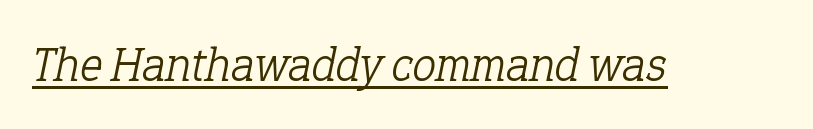
{"serif": "yes", "italic": "yes", "lean": "right", "slant_degrees": 12, "bold": "no", "weight": "light", "width": "normal", "stroke_contrast": "low", "x_height": "medium", "monospaced": "no", "underline": "yes", "letter_spacing": "normal", "letter_spacing_em": 0.0, "glyph_px": 48}
